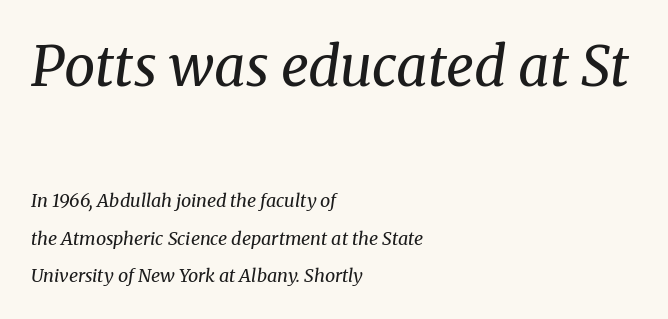
The image shows 55 px regular-weight serif type, italic (leaning right); set left-aligned, loose line spacing (2.08x), normal letter spacing, not underlined; the first (top) block is 3.06x larger; medium stroke contrast and a medium x-height.
